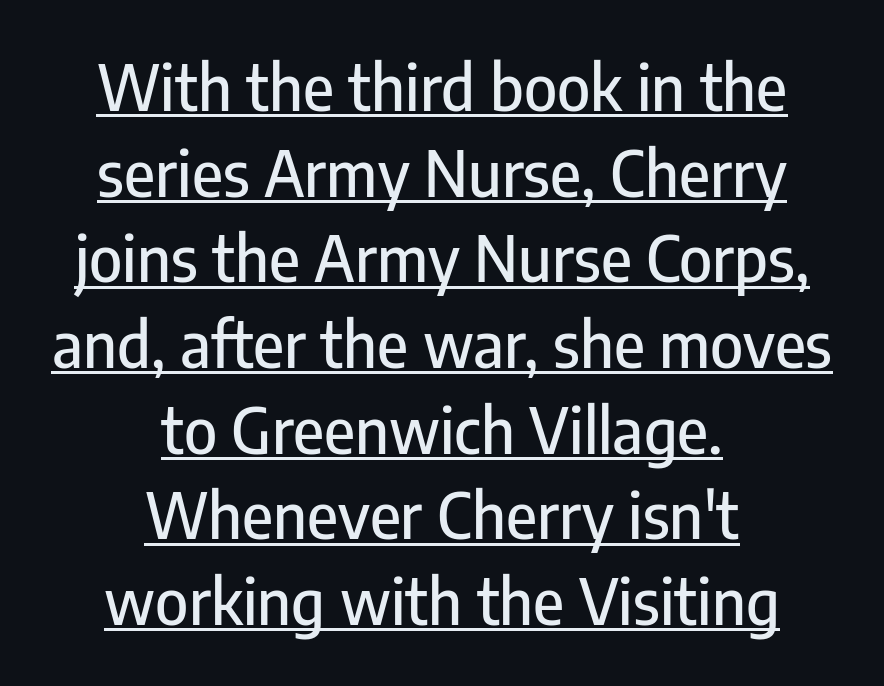
In terms of letterform style, serifs are entirely absent. Standard letterfit; no display-style spreading of the glyphs. Looks like regular typesetting: each glyph gets only the width it needs. In designer terms, the underline attribute is active on this setting. Leftover space on each line is divided equally before and after the words.
